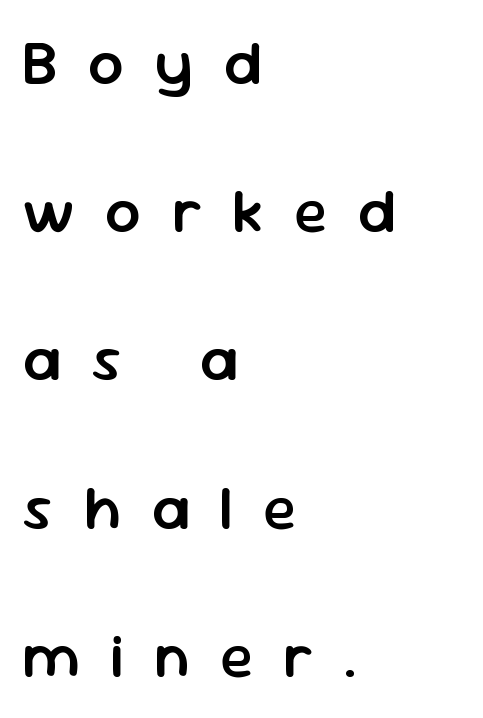
{"serif": "no", "italic": "no", "bold": "semi", "weight": "semibold", "width": "normal", "stroke_contrast": "low", "x_height": "medium", "monospaced": "no", "underline": "no", "align": "left", "line_spacing": "loose", "line_spacing_ratio": 2.39, "letter_spacing": "wide", "letter_spacing_em": 0.49, "glyph_px": 62}
